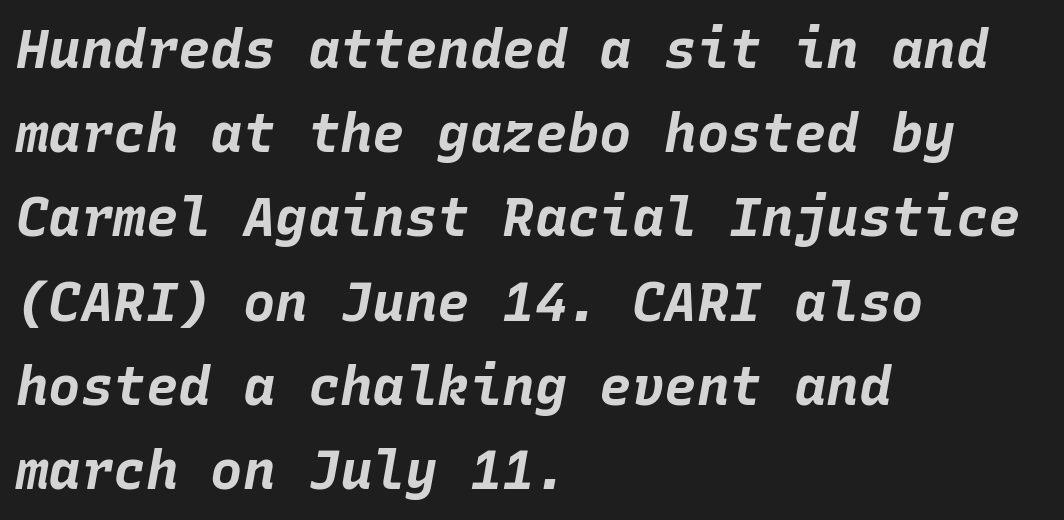
Does the leading feel generous? No, just average. Tracking here is standard; glyphs follow each other at the usual distance. The font's italic variant was chosen for this text. These lines stack with their left ends in a neat column. These words are printed bold, with thick strokes throughout.
